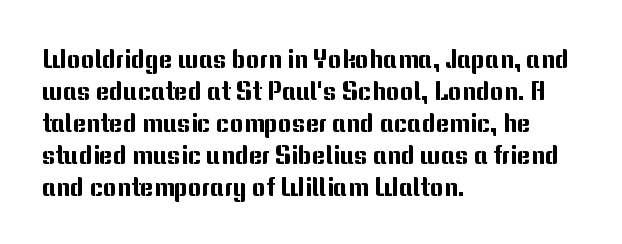
{"italic": "no", "underline": "no", "align": "left", "line_spacing_ratio": 1.23, "letter_spacing": "normal", "letter_spacing_em": 0.0, "glyph_px": 26}
